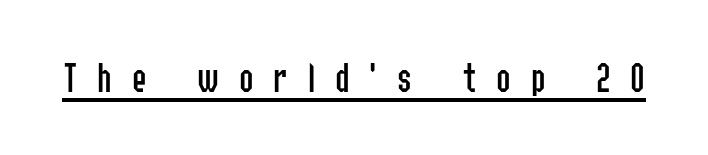
{"serif": "no", "italic": "no", "bold": "no", "weight": "regular", "width": "condensed", "stroke_contrast": "low", "x_height": "medium", "monospaced": "no", "underline": "yes", "letter_spacing": "wide", "letter_spacing_em": 0.45, "glyph_px": 44}
